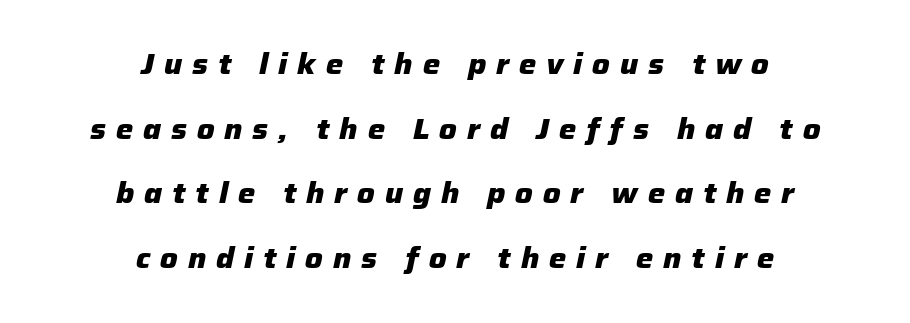
Q: Is the text bold? A: Yes.
Q: Is the text italic (slanted)? A: Yes, it leans right by about 12 degrees.
Q: Is the text underlined? A: No.
Q: How is the paragraph aligned? A: Centered.
Q: Is the spacing between letters normal or unusually wide? A: Unusually wide.
Q: Is the spacing between lines tight, normal or loose? A: Loose.
Q: Width (condensed, normal, or wide)? A: Normal.
Q: Stroke contrast? A: Low.
Q: x-height? A: Medium.
Q: Monospaced? A: No.
